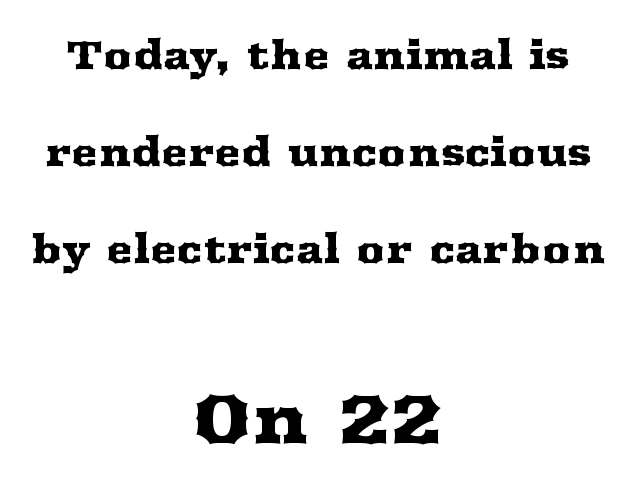
Q: Is the text italic (slanted)? A: No, it is upright.
Q: Is the typeface a serif or a sans-serif typeface? A: Serif.
Q: Is the text underlined? A: No.
Q: How is the paragraph aligned? A: Centered.
Q: Is the spacing between letters normal or unusually wide? A: Normal.
Q: Is the spacing between lines tight, normal or loose? A: Loose.
Q: Which block of text is set in a larger size, the first (top) or the second (bottom)? A: The second (bottom) one.
Q: Width (condensed, normal, or wide)? A: Wide.
Q: Stroke contrast? A: Medium.
Q: x-height? A: Medium.
Q: Monospaced? A: No.
